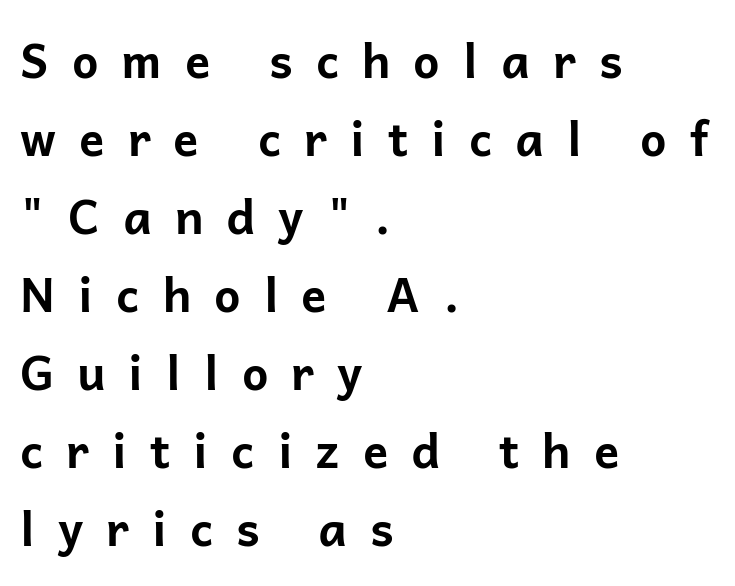
{"serif": "no", "italic": "no", "bold": "yes", "weight": "bold", "width": "normal", "stroke_contrast": "low", "x_height": "medium", "monospaced": "no", "underline": "no", "align": "left", "line_spacing": "normal", "line_spacing_ratio": 1.66, "letter_spacing": "wide", "letter_spacing_em": 0.49, "glyph_px": 47}
